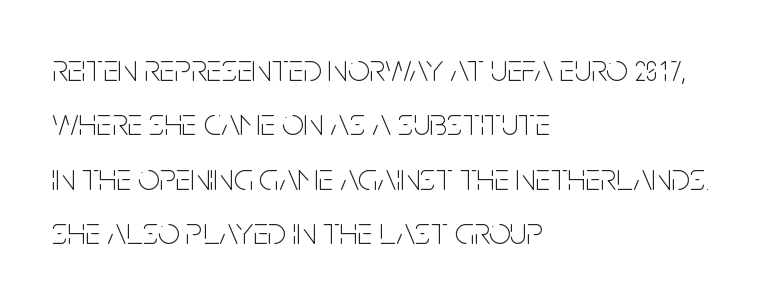
{"serif": "no", "italic": "no", "bold": "no", "weight": "thin", "width": "condensed", "stroke_contrast": "low", "x_height": "large", "monospaced": "no", "underline": "no", "align": "left", "line_spacing": "normal", "line_spacing_ratio": 1.43, "letter_spacing": "normal", "letter_spacing_em": 0.0, "glyph_px": 38}
